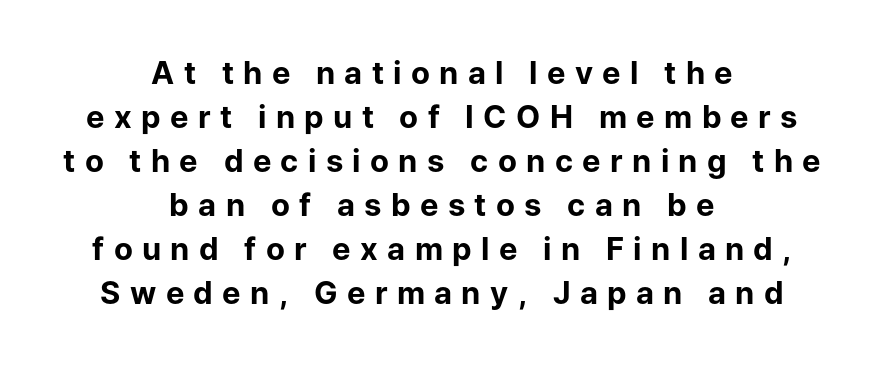
Q: Is the text bold? A: Yes.
Q: Is the text italic (slanted)? A: No, it is upright.
Q: Is the typeface a serif or a sans-serif typeface? A: Sans-serif.
Q: Is the text underlined? A: No.
Q: How is the paragraph aligned? A: Centered.
Q: Is the spacing between letters normal or unusually wide? A: Unusually wide.
Q: Is the spacing between lines tight, normal or loose? A: Normal.
Q: Width (condensed, normal, or wide)? A: Normal.
Q: Stroke contrast? A: Low.
Q: x-height? A: Medium.
Q: Monospaced? A: No.
